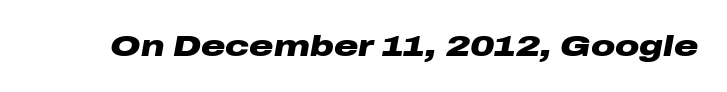
The image shows 30 px heavy, wide type, italic (leaning right); set normal letter spacing, not underlined; low stroke contrast and a medium x-height.
